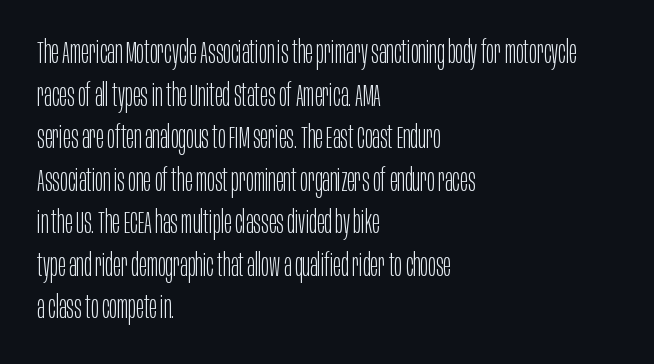
The image shows 32 px light, condensed sans-serif type, upright; set left-aligned, normal line spacing (1.33x), normal letter spacing, not underlined; low stroke contrast and a large x-height.
